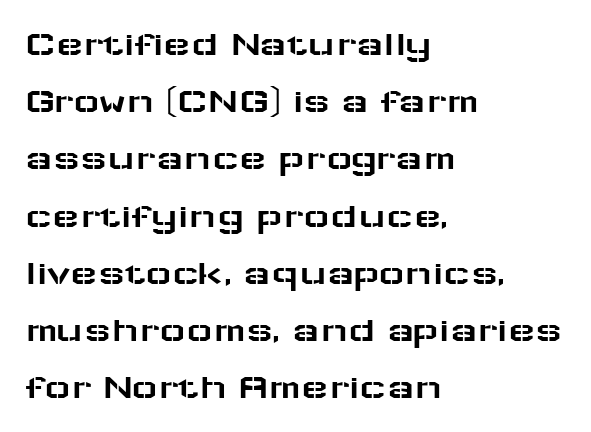
Q: Is the text italic (slanted)? A: No, it is upright.
Q: Is the typeface a serif or a sans-serif typeface? A: Sans-serif.
Q: Is the text underlined? A: No.
Q: How is the paragraph aligned? A: Left-aligned.
Q: Is the spacing between letters normal or unusually wide? A: Normal.
Q: Is the spacing between lines tight, normal or loose? A: Normal.
Q: Width (condensed, normal, or wide)? A: Wide.
Q: Stroke contrast? A: Low.
Q: x-height? A: Medium.
Q: Monospaced? A: No.
